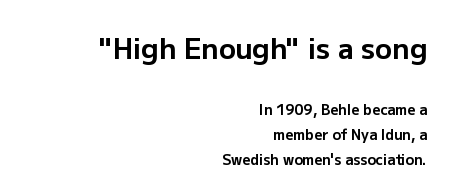
Q: Is the text bold? A: Yes.
Q: Is the text italic (slanted)? A: No, it is upright.
Q: Is the typeface a serif or a sans-serif typeface? A: Sans-serif.
Q: Is the text underlined? A: No.
Q: How is the paragraph aligned? A: Right-aligned.
Q: Is the spacing between letters normal or unusually wide? A: Normal.
Q: Which block of text is set in a larger size, the first (top) or the second (bottom)? A: The first (top) one.
Q: Width (condensed, normal, or wide)? A: Normal.
Q: Stroke contrast? A: Low.
Q: x-height? A: Medium.
Q: Monospaced? A: No.
